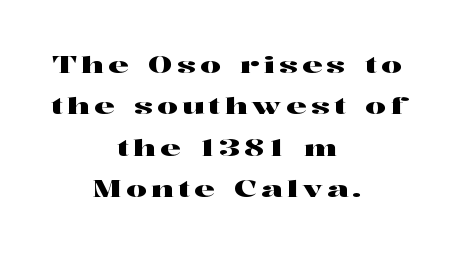
Q: Is the text italic (slanted)? A: No, it is upright.
Q: Is the text underlined? A: No.
Q: How is the paragraph aligned? A: Centered.
